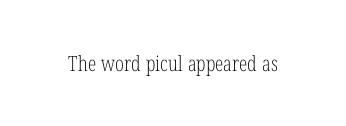
The passage shown is not underscored anywhere. The font's upright variant was chosen for this text. Stems here are at most as thick as an everyday book face. Observe the ordinary spacing: letters are neighbours, not strangers.
